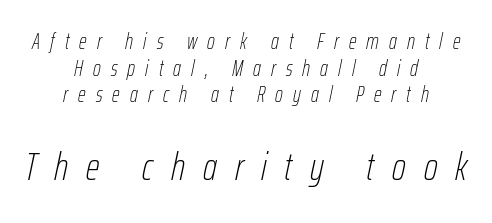
Heft: none added — not bold. Visually, the bottom section dominates because its glyphs are scaled up. Does the lettering tilt? It does — this is italic. Looks like regular typesetting: each glyph gets only the width it needs. In terms of letterspacing, this is a distinctly airy, spread setting. Only glyphs here, with clear space below each row.
